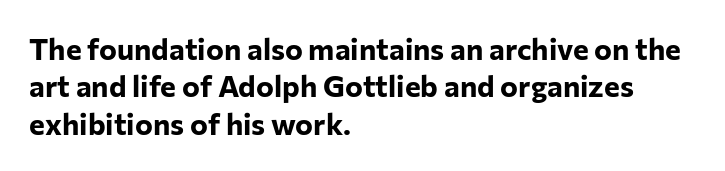
No extra tracking has been applied to these lines. Quick note: not italic, upright. Students, this is bold: see how much ink each stroke carries. Glance below the letters and you will spot only blank space. The passage shown is typed in a proportional face where columns would drift.
